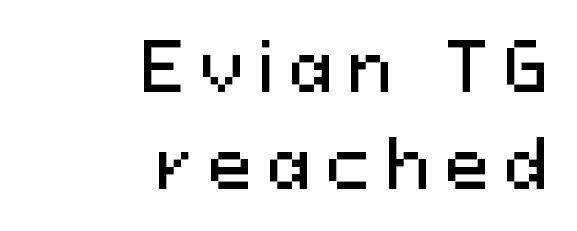
Q: Is the text italic (slanted)? A: No, it is upright.
Q: Is the typeface a serif or a sans-serif typeface? A: Sans-serif.
Q: Is the text underlined? A: No.
Q: How is the paragraph aligned? A: Right-aligned.
Q: Is the spacing between letters normal or unusually wide? A: Unusually wide.
Q: Is the spacing between lines tight, normal or loose? A: Normal.
Q: Width (condensed, normal, or wide)? A: Normal.
Q: Stroke contrast? A: Medium.
Q: x-height? A: Medium.
Q: Monospaced? A: No.
